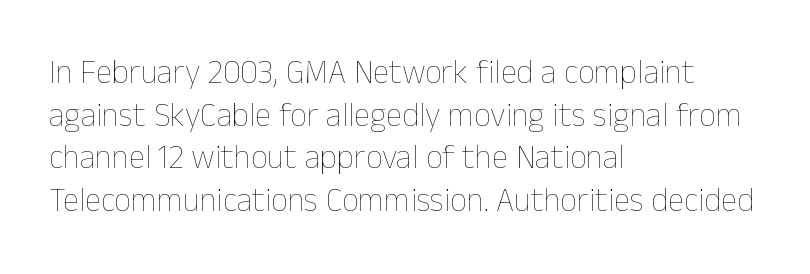
Q: Is the text bold? A: No.
Q: Is the text italic (slanted)? A: No, it is upright.
Q: Is the text underlined? A: No.
Q: How is the paragraph aligned? A: Left-aligned.
Q: Is the spacing between letters normal or unusually wide? A: Normal.
Q: Is the spacing between lines tight, normal or loose? A: Normal.
Q: Width (condensed, normal, or wide)? A: Normal.
Q: Stroke contrast? A: Low.
Q: x-height? A: Medium.
Q: Monospaced? A: No.
